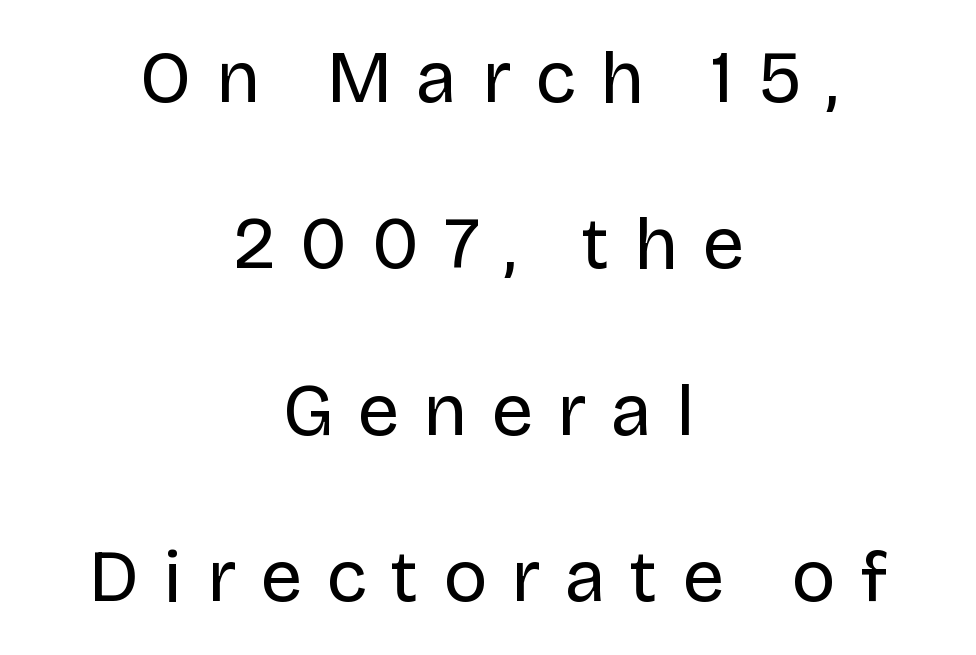
Q: Is the text bold? A: No.
Q: Is the text italic (slanted)? A: No, it is upright.
Q: Is the typeface a serif or a sans-serif typeface? A: Sans-serif.
Q: Is the text underlined? A: No.
Q: How is the paragraph aligned? A: Centered.
Q: Is the spacing between letters normal or unusually wide? A: Unusually wide.
Q: Is the spacing between lines tight, normal or loose? A: Loose.
Q: Width (condensed, normal, or wide)? A: Normal.
Q: Stroke contrast? A: Low.
Q: x-height? A: Large.
Q: Monospaced? A: No.
